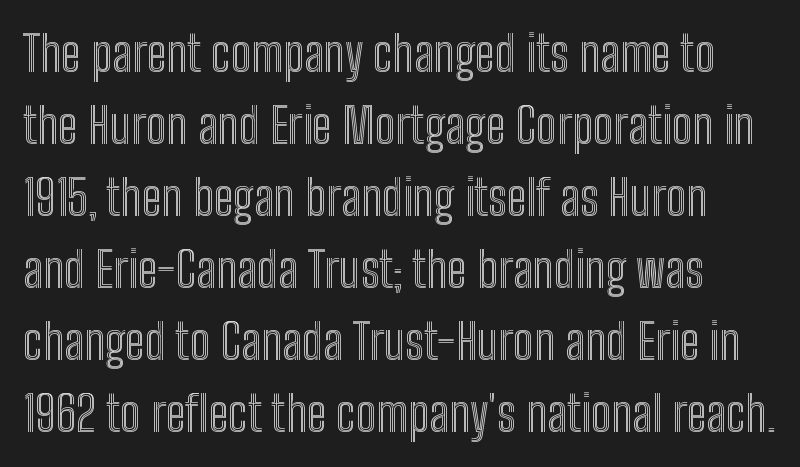
The lettering holds an erect, upright posture throughout. No extra tracking has been applied to these lines. Line spacing here is normal. The foot of each line stays bare and open. Character widths vary here, with narrow letters taking less room than wide ones.
